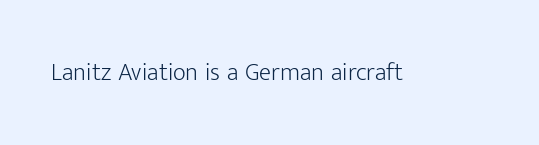
The image shows 25 px text type, upright; set normal letter spacing, not underlined.
